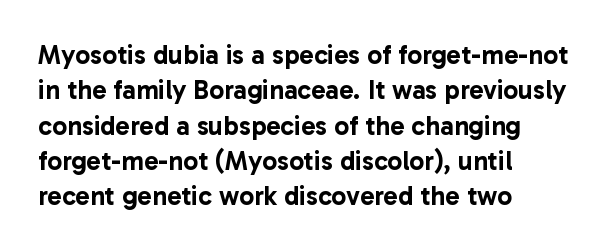
{"italic": "no", "underline": "no", "align": "left", "line_spacing": "normal", "line_spacing_ratio": 1.31, "letter_spacing": "normal", "letter_spacing_em": 0.0, "glyph_px": 27}
